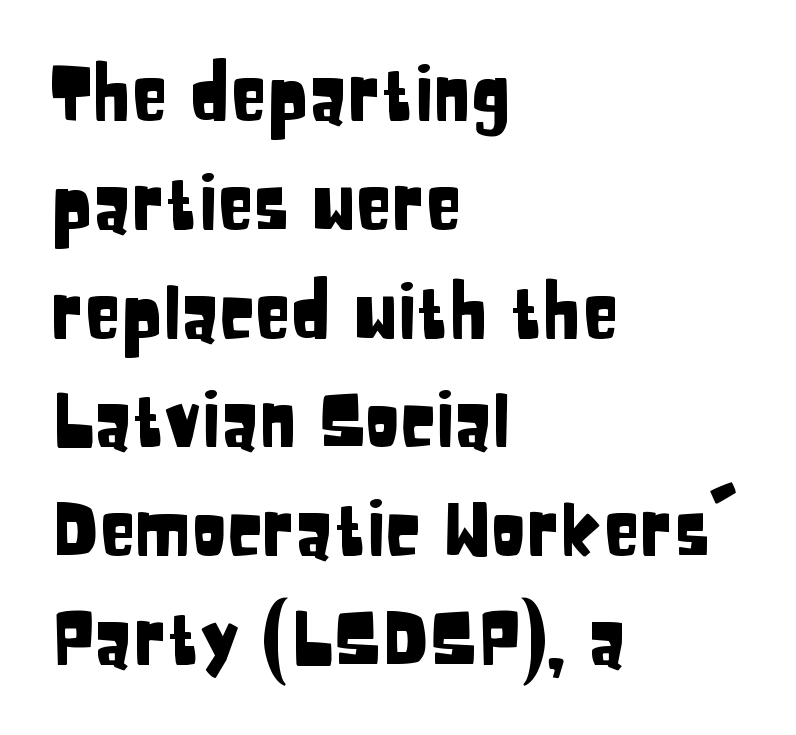
Q: Is the text italic (slanted)? A: No, it is upright.
Q: Is the typeface a serif or a sans-serif typeface? A: Sans-serif.
Q: Is the text underlined? A: No.
Q: How is the paragraph aligned? A: Left-aligned.
Q: Is the spacing between letters normal or unusually wide? A: Normal.
Q: Is the spacing between lines tight, normal or loose? A: Normal.
Q: Width (condensed, normal, or wide)? A: Condensed.
Q: Stroke contrast? A: Low.
Q: x-height? A: Large.
Q: Monospaced? A: No.
